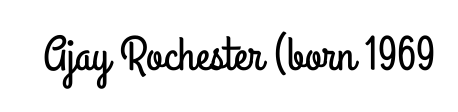
{"serif": "no", "italic": "no", "width": "condensed", "stroke_contrast": "low", "x_height": "small", "monospaced": "no", "underline": "no", "letter_spacing": "normal", "letter_spacing_em": 0.0, "glyph_px": 48}
